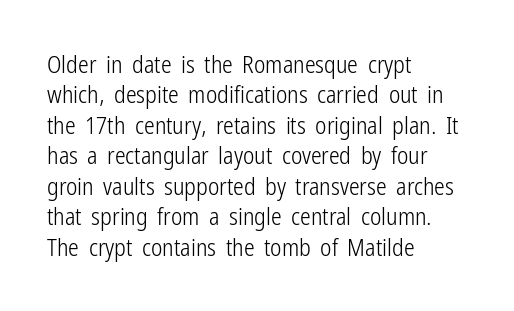
{"italic": "no", "bold": "no", "underline": "no", "align": "left", "line_spacing": "normal", "line_spacing_ratio": 1.27, "letter_spacing": "normal", "letter_spacing_em": 0.0, "glyph_px": 24}
